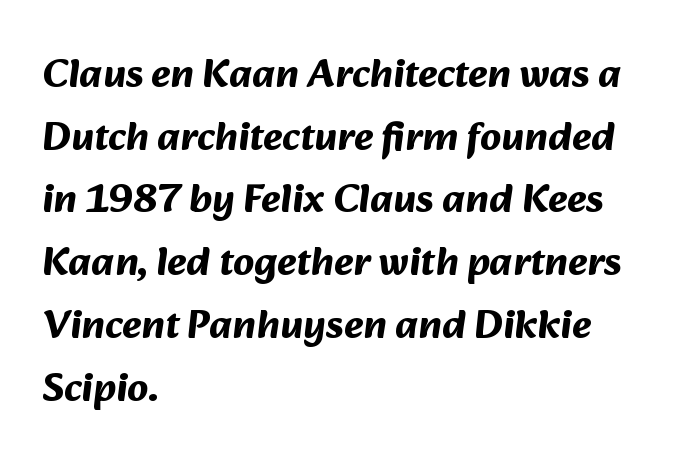
Here the designer chose a conventional face with non-uniform glyph widths. The face used here is rendered with its standard letterfit. Layout note: lines flush left. Compared with an ordinary text face, these strokes are far heavier — a full bold. The rendering shows plain stroke endings on the letterforms — a sans-serif design.
